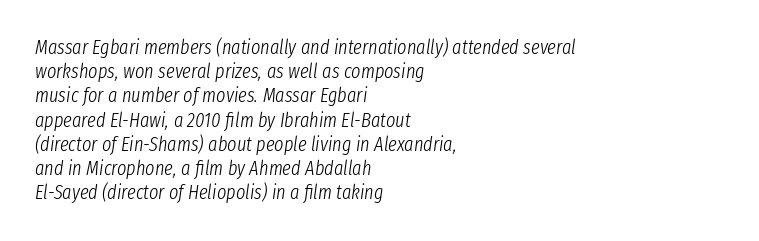
The image shows 20 px text type, italic (leaning right); set left-aligned, line spacing 1.21x, normal letter spacing, not underlined.
